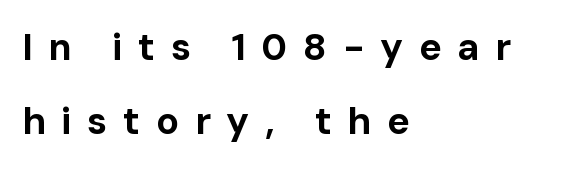
The rendering inserts visible extra space after every character. Nope, not italic — everything's standing straight. Words float on clear page, feet unadorned. The line-height multiplier appears high, well above default.
